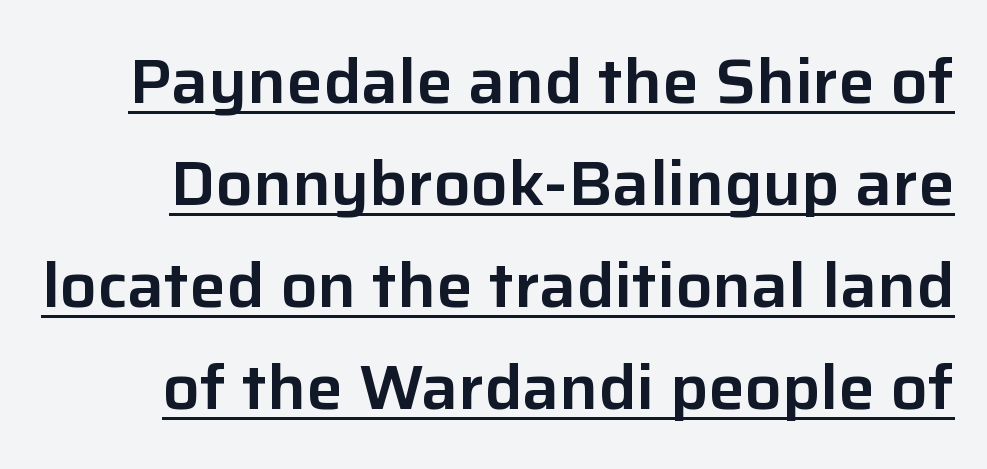
The image shows 61 px sans-serif type, upright; set normal line spacing (1.67x), normal letter spacing, underlined; low stroke contrast and a medium x-height.
